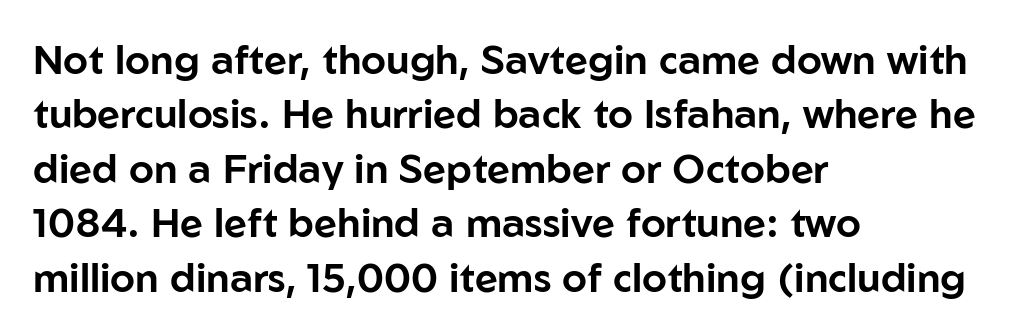
Q: Is the text italic (slanted)? A: No, it is upright.
Q: Is the typeface a serif or a sans-serif typeface? A: Sans-serif.
Q: Is the text underlined? A: No.
Q: How is the paragraph aligned? A: Left-aligned.
Q: Is the spacing between letters normal or unusually wide? A: Normal.
Q: Is the spacing between lines tight, normal or loose? A: Normal.
Q: Width (condensed, normal, or wide)? A: Normal.
Q: Stroke contrast? A: Low.
Q: x-height? A: Medium.
Q: Monospaced? A: No.
